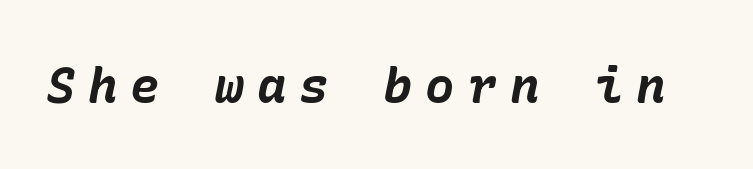
{"italic": "yes", "lean": "right", "slant_degrees": 10, "bold": "yes", "weight": "bold", "width": "normal", "stroke_contrast": "low", "x_height": "medium", "underline": "no", "letter_spacing": "wide", "letter_spacing_em": 0.26, "glyph_px": 49}
